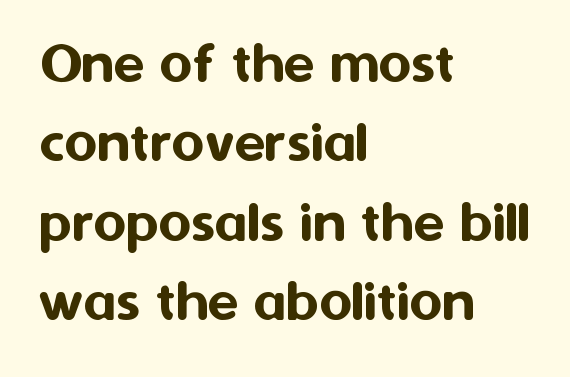
{"serif": "no", "italic": "no", "width": "normal", "stroke_contrast": "medium", "x_height": "medium", "monospaced": "no", "underline": "no", "align": "left", "line_spacing": "normal", "line_spacing_ratio": 1.26, "letter_spacing": "normal", "letter_spacing_em": 0.0, "glyph_px": 63}
